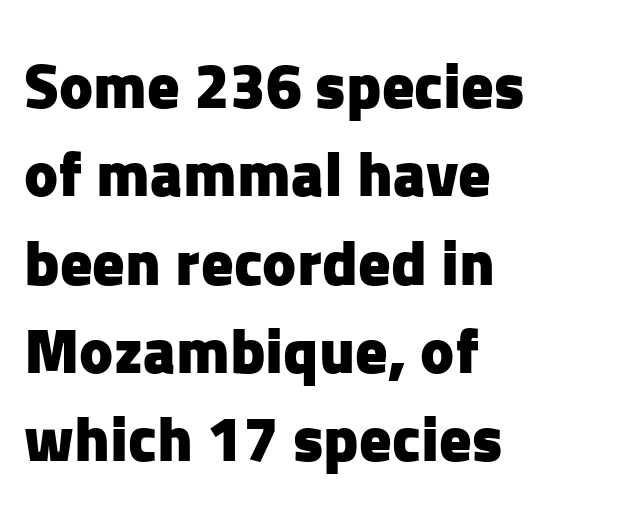
Q: Is the text bold? A: Yes.
Q: Is the text italic (slanted)? A: No, it is upright.
Q: Is the typeface a serif or a sans-serif typeface? A: Sans-serif.
Q: Is the text underlined? A: No.
Q: How is the paragraph aligned? A: Left-aligned.
Q: Is the spacing between letters normal or unusually wide? A: Normal.
Q: Is the spacing between lines tight, normal or loose? A: Normal.
Q: Width (condensed, normal, or wide)? A: Normal.
Q: Stroke contrast? A: Low.
Q: x-height? A: Medium.
Q: Monospaced? A: No.
